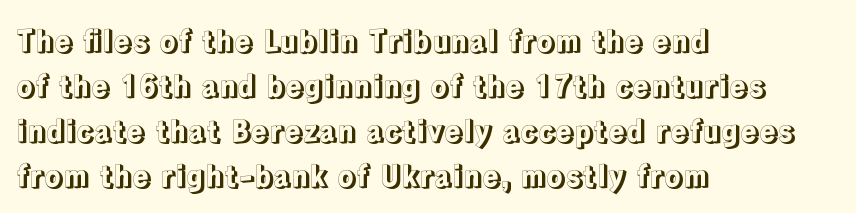
The image shows 30 px text type, upright; set left-aligned, normal line spacing (1.5x), normal letter spacing, not underlined; a medium x-height.
